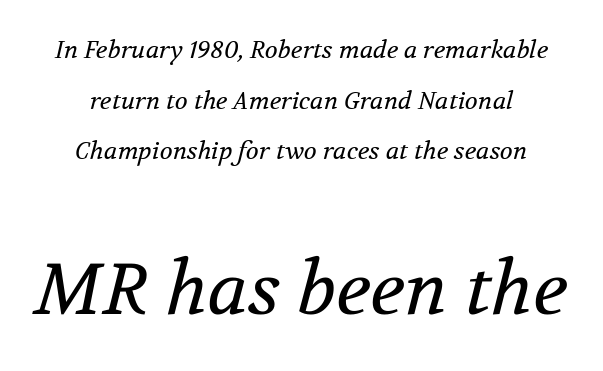
The image shows 72 px regular-weight serif type, italic (leaning right); set centered, loose line spacing (2.11x), normal letter spacing, not underlined; the second (bottom) block is 3.0x larger; medium stroke contrast and a medium x-height.
